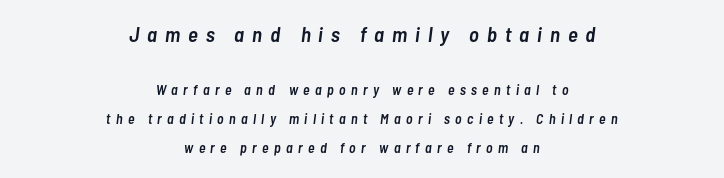
The image shows 21 px text type, italic (leaning right); set centered, loose line spacing (2.07x), unusually wide letter spacing (+0.38 em), not underlined; the first (top) block is 1.5x larger.
